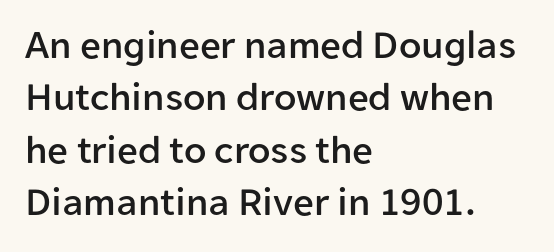
Normally led — the rows are evenly, conventionally spaced. The typeface chosen for these lines omits serifs. This rendering features lettering with no underline. These lines are set flush left with a ragged right edge.
